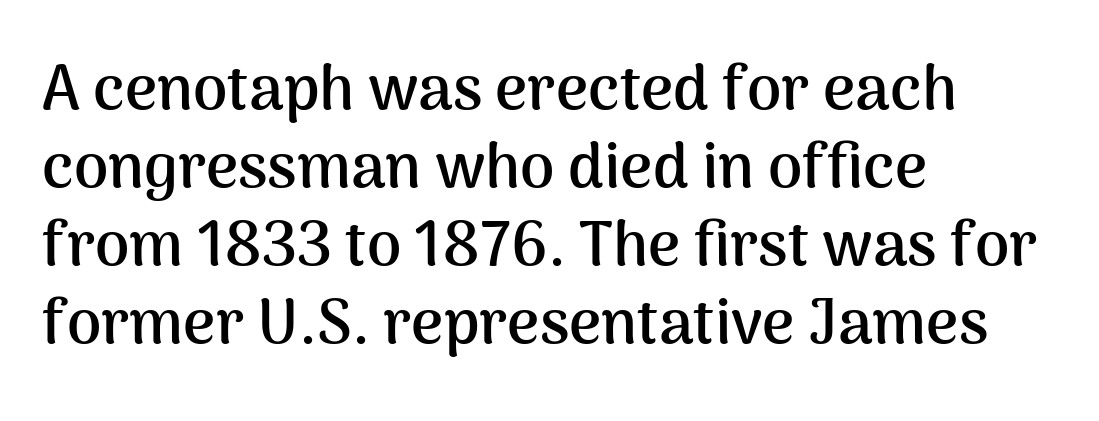
{"serif": "no", "italic": "no", "bold": "yes", "weight": "semibold", "width": "normal", "stroke_contrast": "medium", "x_height": "medium", "monospaced": "no", "underline": "no", "align": "left", "line_spacing": "normal", "line_spacing_ratio": 1.26, "letter_spacing": "normal", "letter_spacing_em": 0.0, "glyph_px": 62}
